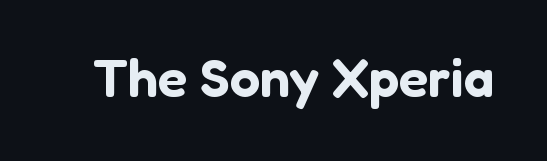
{"serif": "no", "italic": "no", "width": "normal", "stroke_contrast": "low", "x_height": "medium", "monospaced": "no", "underline": "no", "letter_spacing": "normal", "letter_spacing_em": 0.0, "glyph_px": 54}
